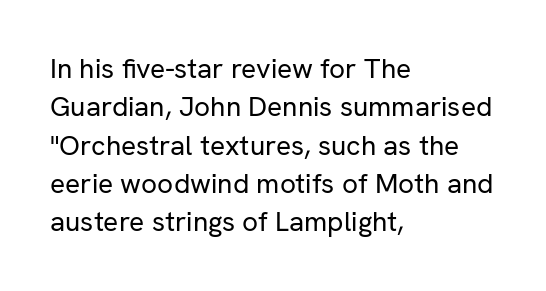
{"serif": "no", "italic": "no", "bold": "no", "weight": "regular", "width": "normal", "stroke_contrast": "low", "x_height": "medium", "monospaced": "no", "underline": "no", "align": "left", "line_spacing": "normal", "line_spacing_ratio": 1.37, "letter_spacing": "normal", "letter_spacing_em": 0.0, "glyph_px": 28}
